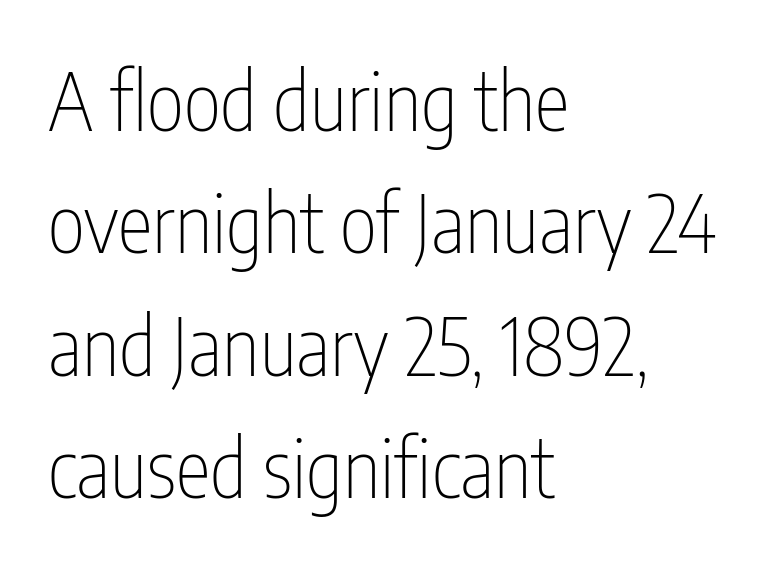
The strip under each line holds only bare page. This is sans-serif lettering, the kind often seen on screens and signage. The vertical gap from one line to the next is medium. The rendering anchors every line to the left-hand side. The rendering keeps characters at their native spacing. Think of a printed novel: that variable character pitch is what you see here.
